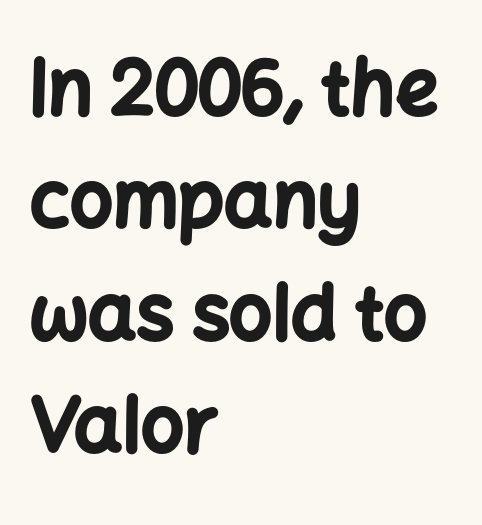
The image shows 76 px bold sans-serif type, upright; set left-aligned, normal line spacing (1.48x), normal letter spacing, not underlined; low stroke contrast and a medium x-height.
